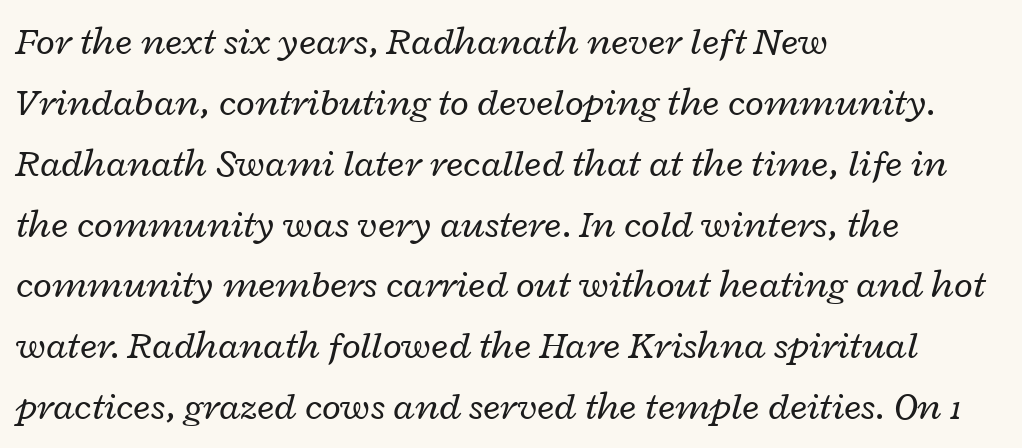
Designer's note — italics engaged. The foot of each line stays bare and open. The typesetter chose a ragged-right arrangement here. In terms of leading, this rendering sits right in the middle.
